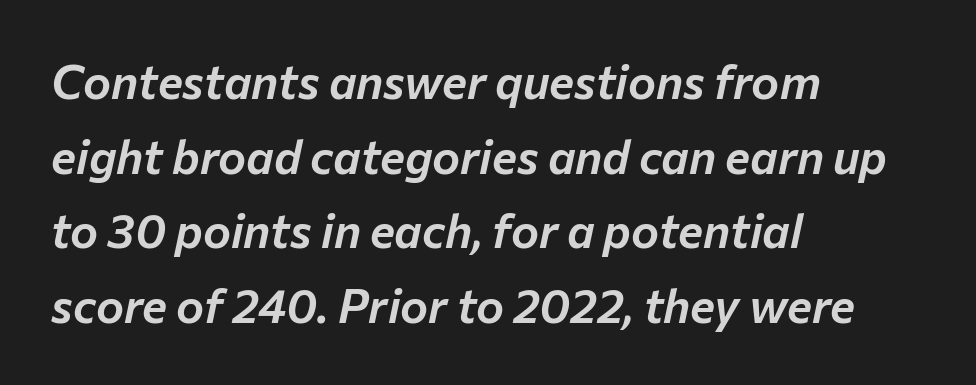
Type without underlining. What's the leading like? Ordinary, nothing unusual. This rendering uses left alignment, leaving the right contour irregular. The letters advance in unequal steps, a hallmark of proportional type. It's the slanting kind of type. Characters follow at the spacing the type designer built in.
